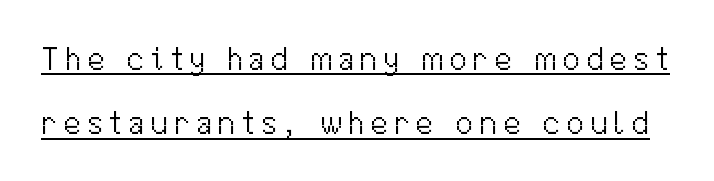
{"serif": "no", "italic": "no", "bold": "no", "weight": "light", "width": "normal", "stroke_contrast": "medium", "x_height": "medium", "monospaced": "no", "underline": "yes", "line_spacing": "loose", "line_spacing_ratio": 1.95, "glyph_px": 33}
